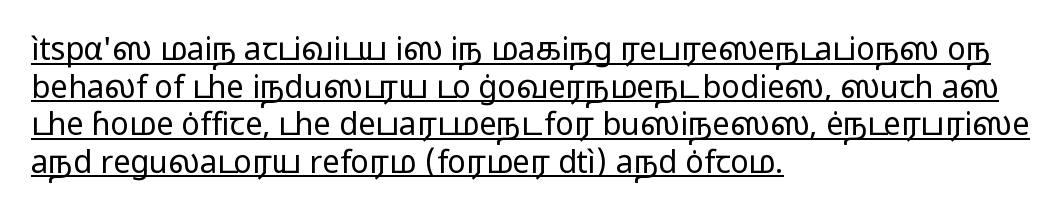
The image shows 31 px regular-weight, wide sans-serif type, upright; set left-aligned, line spacing 1.21x, normal letter spacing, underlined; low stroke contrast and a medium x-height.
